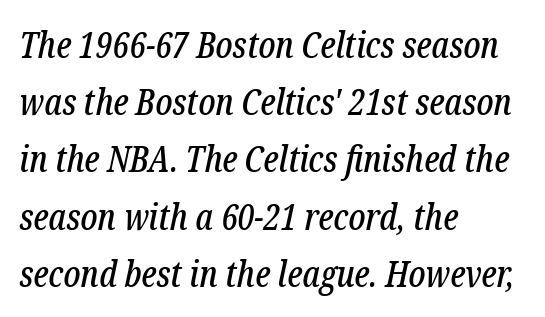
{"serif": "yes", "italic": "yes", "lean": "right", "slant_degrees": 12, "width": "condensed", "stroke_contrast": "low", "x_height": "medium", "monospaced": "no", "underline": "no", "align": "left", "line_spacing": "normal", "line_spacing_ratio": 1.59, "letter_spacing": "normal", "letter_spacing_em": 0.0, "glyph_px": 36}
